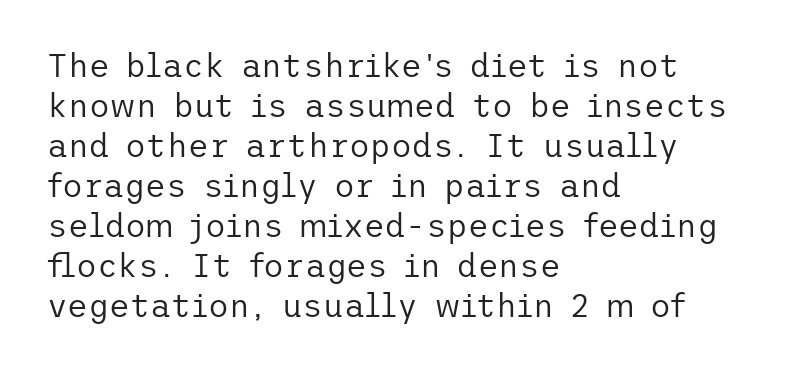
Descenders are the only things crossing below the line. Honestly, the letter spacing is just normal — you wouldn't notice it. Upright lettering throughout. The block of text has a typical density, with ordinary space between rows.
